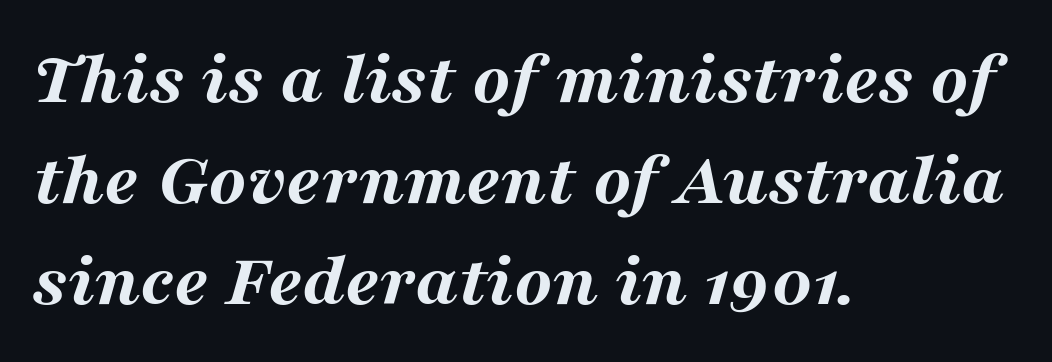
These lines are set flush left with a ragged right edge. Clear beneath every line of the passage. Look at the tracking — it's just the regular setting, nothing added. Bold? Absolutely — the strokes are thick and heavy. These lines are rendered in a variable-pitch font. An italicized treatment has been applied to the whole sample.
